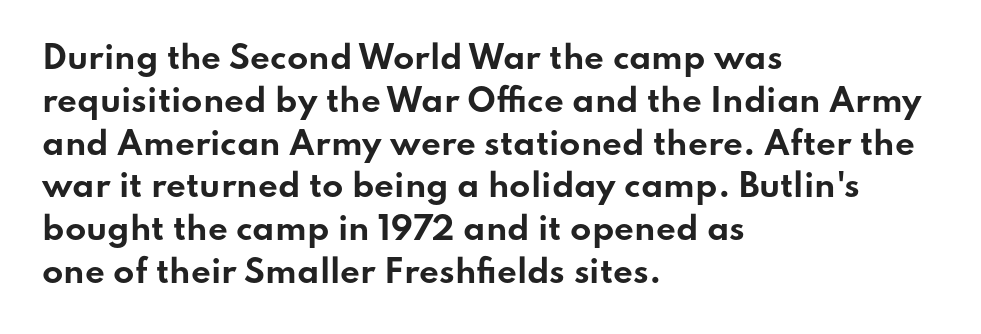
{"serif": "no", "italic": "no", "bold": "yes", "weight": "bold", "width": "wide", "stroke_contrast": "low", "x_height": "small", "monospaced": "no", "underline": "no", "align": "left", "line_spacing": "normal", "line_spacing_ratio": 1.38, "letter_spacing": "normal", "letter_spacing_em": 0.0, "glyph_px": 31}
